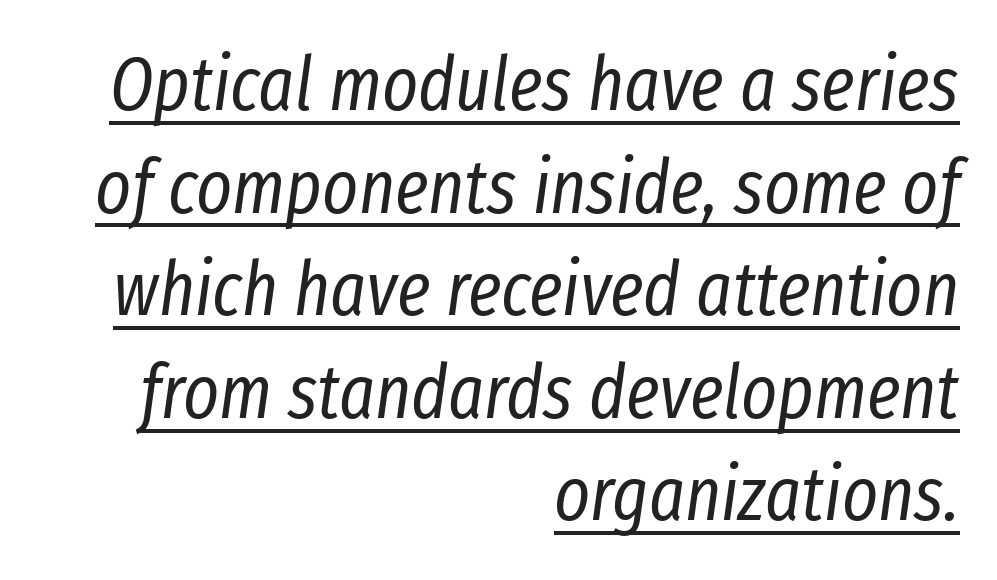
Q: Is the text bold? A: No.
Q: Is the text italic (slanted)? A: Yes, it leans right by about 8 degrees.
Q: Is the text underlined? A: Yes.
Q: How is the paragraph aligned? A: Right-aligned.
Q: Is the spacing between letters normal or unusually wide? A: Normal.
Q: Is the spacing between lines tight, normal or loose? A: Normal.
Q: Width (condensed, normal, or wide)? A: Condensed.
Q: Stroke contrast? A: Low.
Q: x-height? A: Medium.
Q: Monospaced? A: No.
